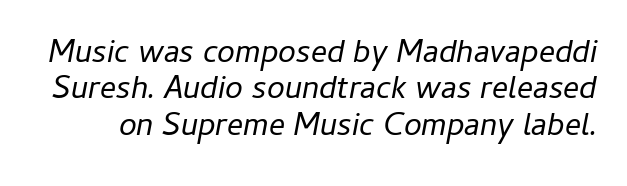
Q: Is the text bold? A: No.
Q: Is the text italic (slanted)? A: Yes, it leans right by about 11 degrees.
Q: Is the text underlined? A: No.
Q: Is the spacing between letters normal or unusually wide? A: Normal.
Q: Is the spacing between lines tight, normal or loose? A: Tight.
Q: Width (condensed, normal, or wide)? A: Normal.
Q: Stroke contrast? A: Low.
Q: x-height? A: Medium.
Q: Monospaced? A: No.
